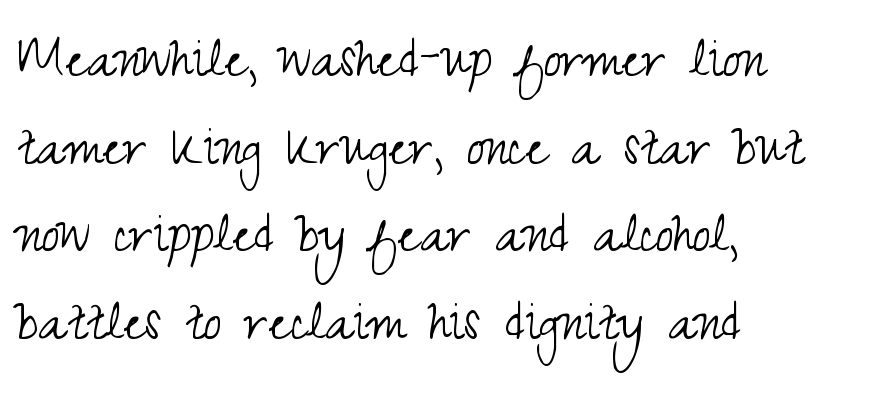
No chunkiness to these letters — they're not bold. Unlike italic type, these characters show no tilt at all. A bare baseline throughout the passage. Alignment: flush left. Reading down the column, the eye jumps a familiar distance to each next line.
